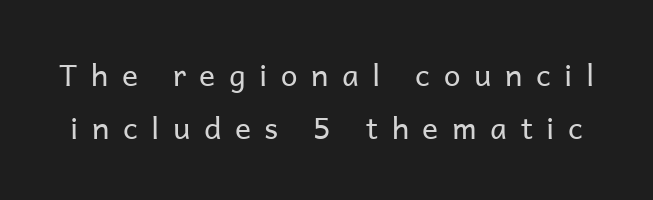
Q: Is the text bold? A: No.
Q: Is the text italic (slanted)? A: No, it is upright.
Q: Is the typeface a serif or a sans-serif typeface? A: Sans-serif.
Q: Is the text underlined? A: No.
Q: Is the spacing between letters normal or unusually wide? A: Unusually wide.
Q: Width (condensed, normal, or wide)? A: Normal.
Q: Stroke contrast? A: Low.
Q: x-height? A: Medium.
Q: Monospaced? A: No.
